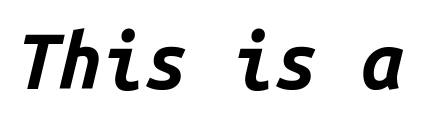
Every letter is thick-stroked: bold, no question. Glance below the letters and you will spot only blank space. Italic? Definitely — the glyphs are oblique. Do the characters align in a grid? Yes, the font is monospaced. Spacing between characters is what you'd get straight out of the box.
